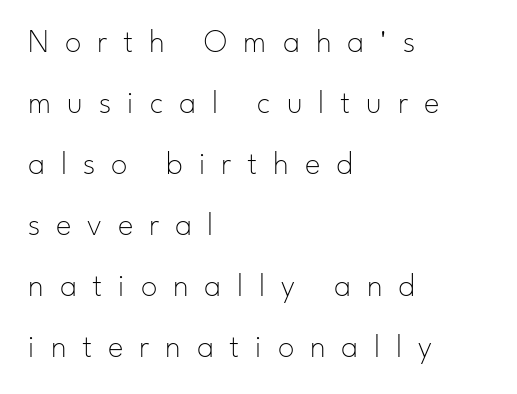
The image shows 33 px thin sans-serif type, upright; set left-aligned, line spacing 1.85x, unusually wide letter spacing (+0.48 em), not underlined; low stroke contrast and a small x-height.
